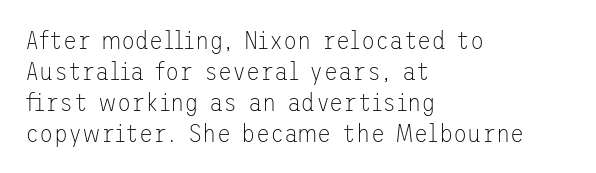
Q: Is the text bold? A: No.
Q: Is the text italic (slanted)? A: No, it is upright.
Q: Is the text underlined? A: No.
Q: How is the paragraph aligned? A: Left-aligned.
Q: Is the spacing between letters normal or unusually wide? A: Normal.
